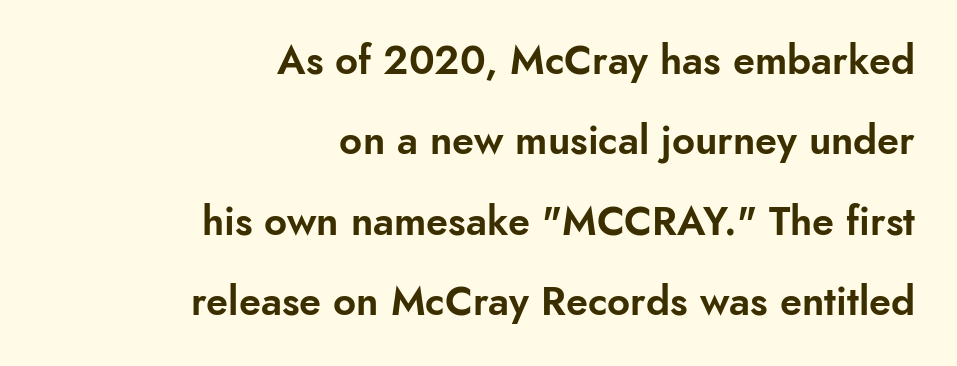
Q: Is the text italic (slanted)? A: No, it is upright.
Q: Is the typeface a serif or a sans-serif typeface? A: Sans-serif.
Q: Is the text underlined? A: No.
Q: How is the paragraph aligned? A: Right-aligned.
Q: Is the spacing between letters normal or unusually wide? A: Normal.
Q: Is the spacing between lines tight, normal or loose? A: Loose.
Q: Width (condensed, normal, or wide)? A: Normal.
Q: Stroke contrast? A: Low.
Q: x-height? A: Small.
Q: Monospaced? A: No.
